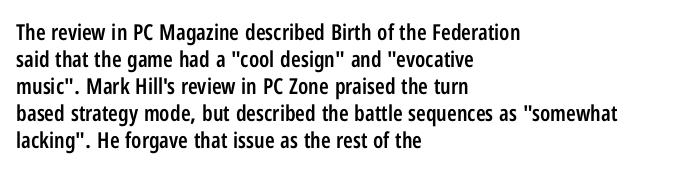
Q: Is the text bold? A: Semi-bold.
Q: Is the text italic (slanted)? A: No, it is upright.
Q: Is the text underlined? A: No.
Q: How is the paragraph aligned? A: Left-aligned.
Q: Is the spacing between letters normal or unusually wide? A: Normal.
